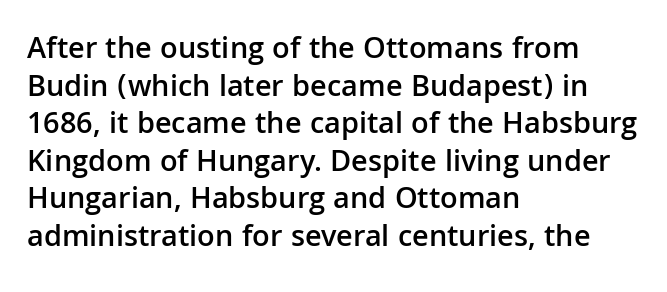
The image shows 31 px semibold sans-serif type, upright; set left-aligned, line spacing 1.21x, normal letter spacing, not underlined; low stroke contrast and a medium x-height.
